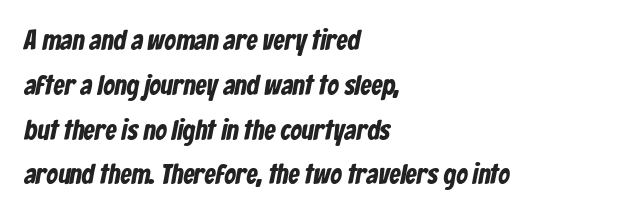
{"serif": "no", "width": "condensed", "stroke_contrast": "low", "x_height": "medium", "monospaced": "no", "underline": "no", "align": "left", "line_spacing": "normal", "line_spacing_ratio": 1.6, "letter_spacing": "normal", "letter_spacing_em": 0.0, "glyph_px": 28}
